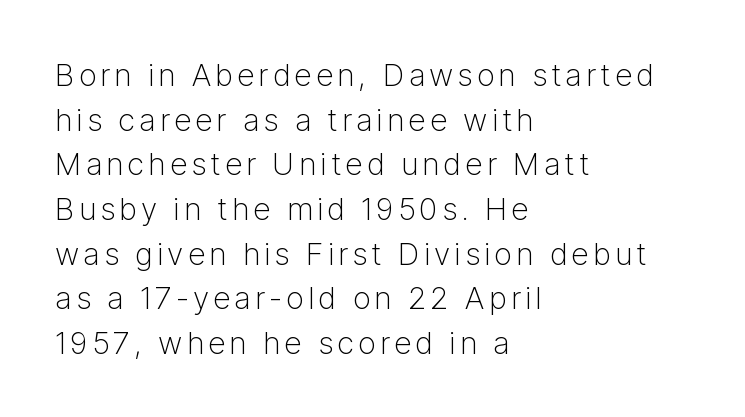
The letters stand upright; this is a roman face. Line starts are locked; line ends wander. One glance says typical: line gaps are just what's usual. Any mark beneath the type? The region is blank. Caption: face not bold, strokes unweighted. Think of a printed novel: that variable character pitch is what you see here.
